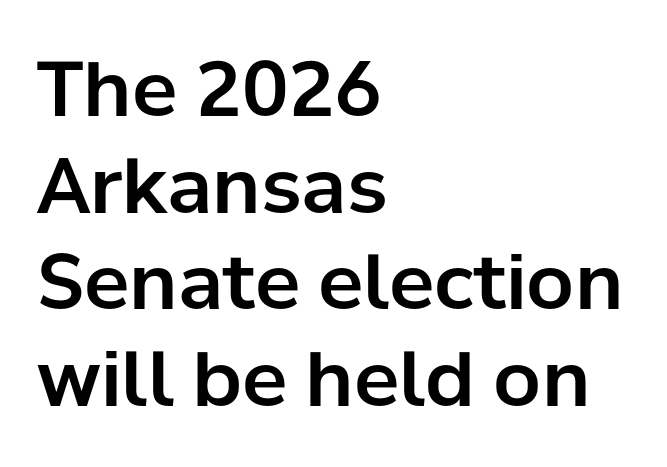
{"serif": "no", "italic": "no", "width": "normal", "stroke_contrast": "low", "x_height": "medium", "monospaced": "no", "underline": "no", "align": "left", "line_spacing": "normal", "line_spacing_ratio": 1.27, "letter_spacing": "normal", "letter_spacing_em": 0.0, "glyph_px": 76}
